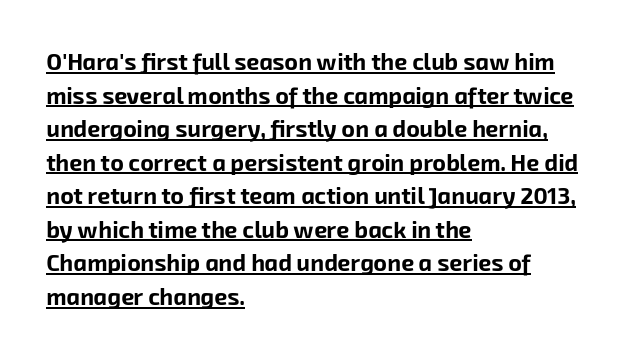
{"bold": "yes", "underline": "yes", "align": "left", "line_spacing": "normal", "line_spacing_ratio": 1.46, "letter_spacing": "normal", "letter_spacing_em": 0.0, "glyph_px": 23}
